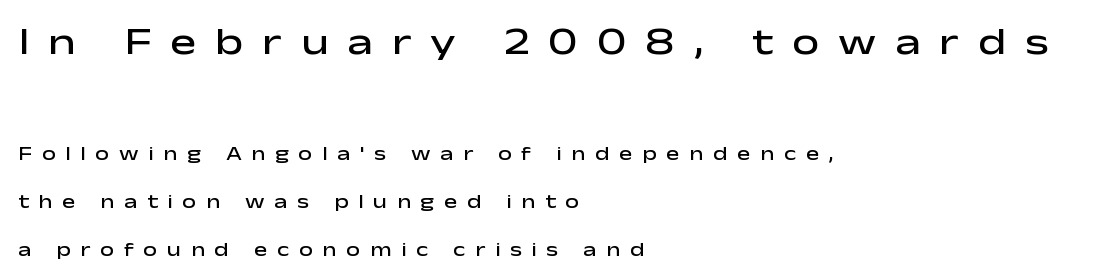
Larger block? The one above; the one below is distinctly smaller. The words here are not underlined. A sans-serif font was chosen for this passage. Compared with a centered layout, this one pins lines to the left instead. Proportional: the letters do not fall into vertical columns. You could fit nearly another row in the gap between these rows.
